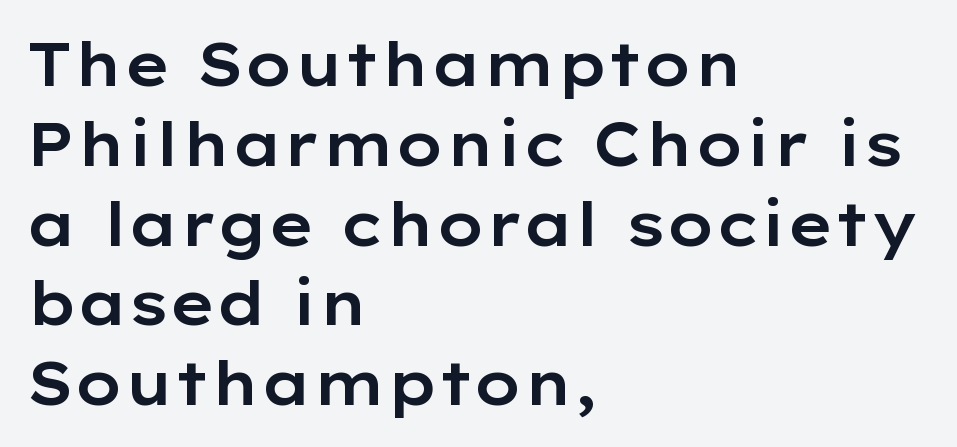
The image shows 60 px wide sans-serif type, upright; set left-aligned, normal line spacing (1.33x), normal letter spacing, not underlined; low stroke contrast and a medium x-height.
